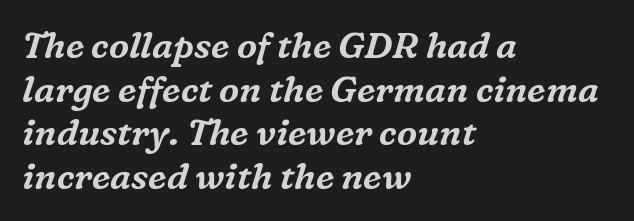
The image shows 36 px serif type, italic (leaning right); set left-aligned, line spacing 1.21x, normal letter spacing, not underlined; medium stroke contrast and a medium x-height.
